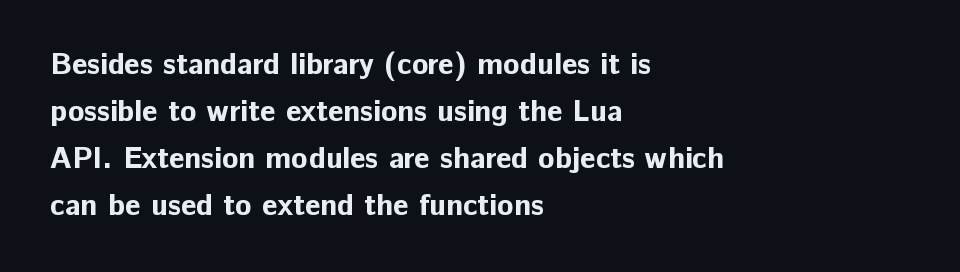
Q: Is the text bold? A: Yes.
Q: Is the text italic (slanted)? A: No, it is upright.
Q: Is the typeface a serif or a sans-serif typeface? A: Sans-serif.
Q: Is the text underlined? A: No.
Q: How is the paragraph aligned? A: Left-aligned.
Q: Is the spacing between letters normal or unusually wide? A: Normal.
Q: Is the spacing between lines tight, normal or loose? A: Normal.
Q: Width (condensed, normal, or wide)? A: Normal.
Q: Stroke contrast? A: Low.
Q: x-height? A: Medium.
Q: Monospaced? A: No.
